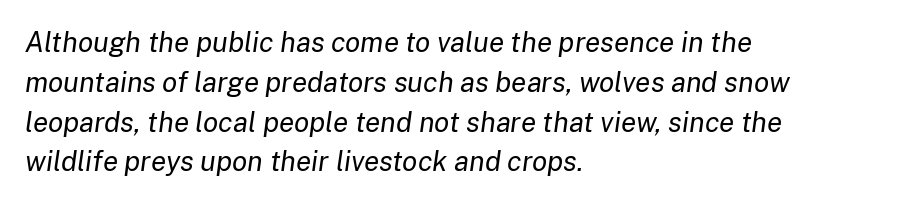
Q: Is the text bold? A: No.
Q: Is the text italic (slanted)? A: Yes, it leans right by about 8 degrees.
Q: Is the text underlined? A: No.
Q: How is the paragraph aligned? A: Left-aligned.
Q: Is the spacing between letters normal or unusually wide? A: Normal.
Q: Is the spacing between lines tight, normal or loose? A: Normal.
Q: Width (condensed, normal, or wide)? A: Normal.
Q: Stroke contrast? A: Low.
Q: x-height? A: Medium.
Q: Monospaced? A: No.
